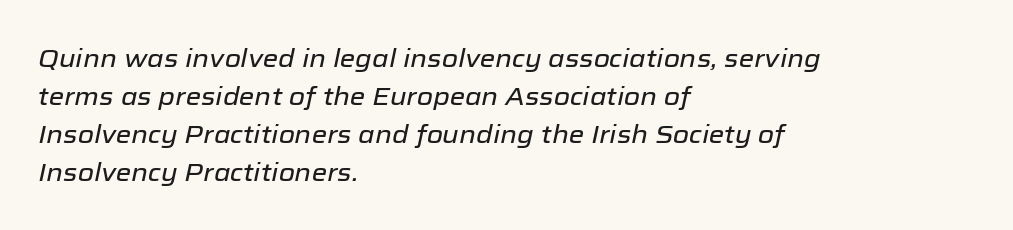
{"italic": "yes", "lean": "right", "slant_degrees": 12, "underline": "no", "align": "left", "line_spacing": "normal", "line_spacing_ratio": 1.52, "letter_spacing": "normal", "letter_spacing_em": 0.0, "glyph_px": 25}
